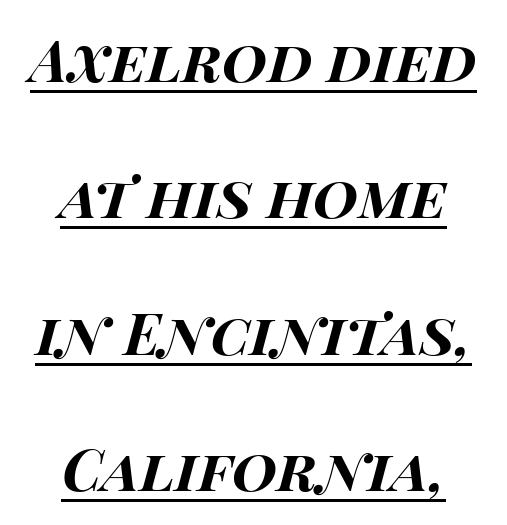
Check the space under the baseline: a stroke is drawn there. The line texture is even and compact thanks to regular tracking. Think of a printed novel: that variable character pitch is what you see here. Honestly, the rows look like they've been pulled way apart.
